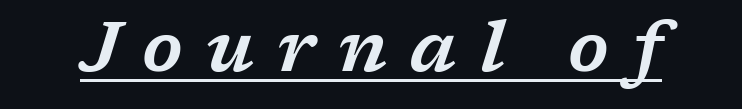
{"serif": "yes", "italic": "yes", "lean": "right", "slant_degrees": 17, "width": "wide", "stroke_contrast": "low", "x_height": "medium", "monospaced": "no", "underline": "yes", "letter_spacing": "wide", "letter_spacing_em": 0.33, "glyph_px": 70}
